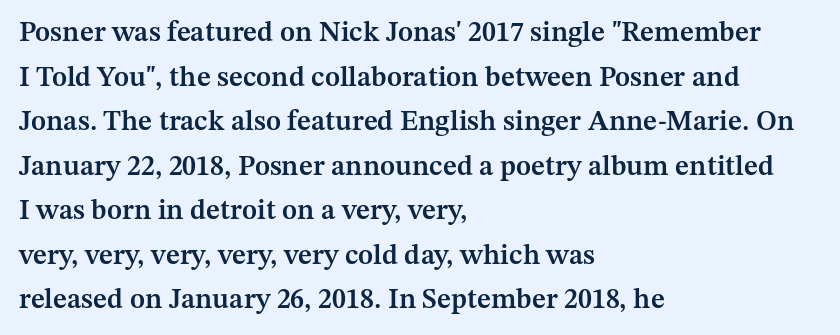
{"serif": "yes", "italic": "no", "bold": "semi", "weight": "semibold", "width": "normal", "stroke_contrast": "medium", "x_height": "medium", "monospaced": "no", "underline": "no", "align": "left", "line_spacing": "normal", "line_spacing_ratio": 1.59, "letter_spacing": "normal", "letter_spacing_em": 0.0, "glyph_px": 28}
